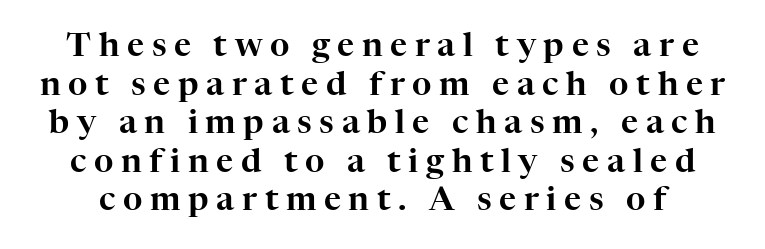
Ascenders rise straight up at ninety degrees. The face used here is seriffed, in the tradition of book romans. Substantial extra tracking has been applied to these lines. No word sits above an underline.
